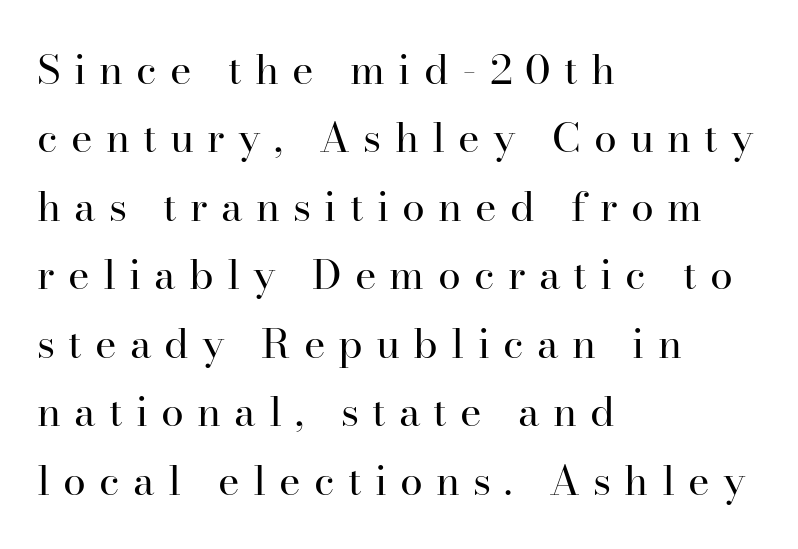
The image shows 41 px regular-weight serif type, upright; set left-aligned, normal line spacing (1.67x), unusually wide letter spacing (+0.32 em), not underlined; high stroke contrast and a small x-height.
